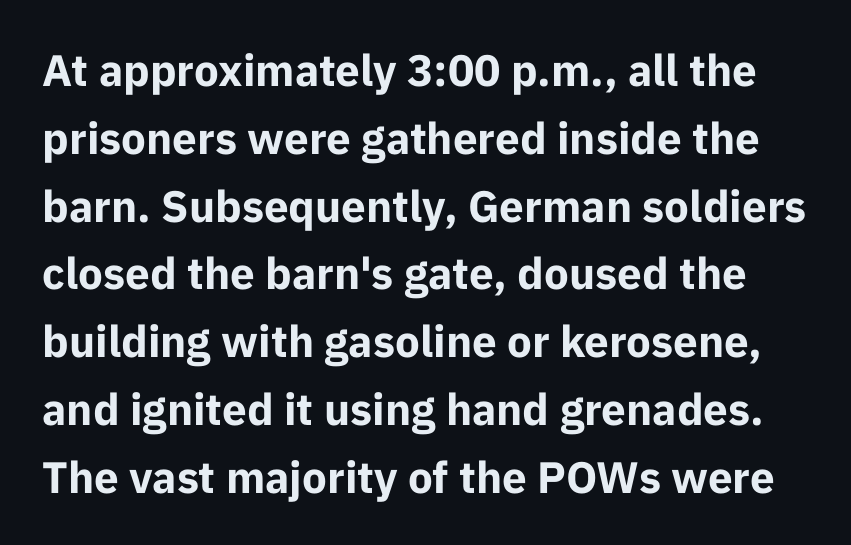
{"serif": "no", "italic": "no", "bold": "yes", "weight": "bold", "width": "normal", "stroke_contrast": "low", "x_height": "medium", "monospaced": "no", "underline": "no", "line_spacing": "normal", "line_spacing_ratio": 1.54, "letter_spacing": "normal", "letter_spacing_em": 0.0, "glyph_px": 44}
